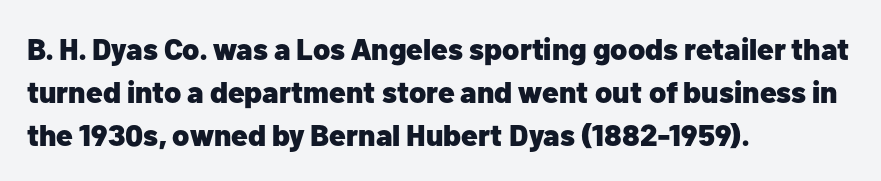
{"serif": "no", "italic": "no", "bold": "yes", "weight": "heavy", "width": "normal", "stroke_contrast": "low", "x_height": "medium", "monospaced": "no", "underline": "no", "align": "left", "line_spacing": "normal", "line_spacing_ratio": 1.44, "letter_spacing": "normal", "letter_spacing_em": 0.0, "glyph_px": 30}
